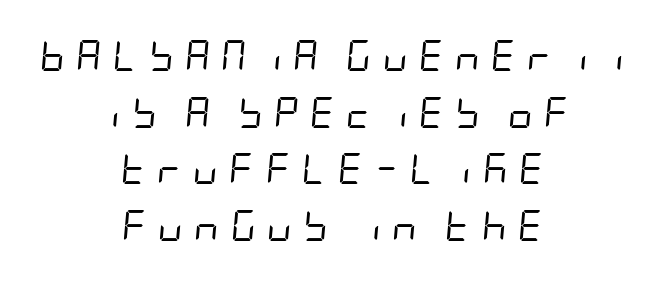
The image shows 31 px regular-weight, condensed type, italic (leaning right); set centered, line spacing 1.83x, unusually wide letter spacing (+0.35 em), not underlined; low stroke contrast and a large x-height.
